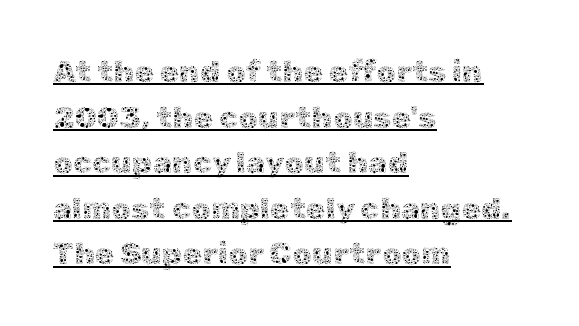
The image shows 31 px thin type, upright; set left-aligned, normal line spacing (1.47x), normal letter spacing, underlined; a medium x-height.
